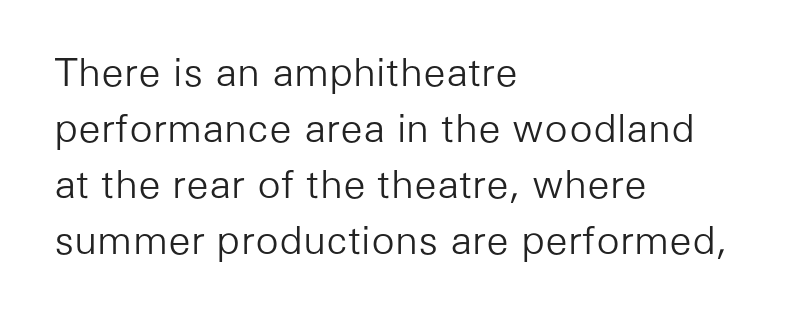
The image shows 39 px light sans-serif type, upright; set left-aligned, normal line spacing (1.44x), normal letter spacing, not underlined; low stroke contrast and a medium x-height.
